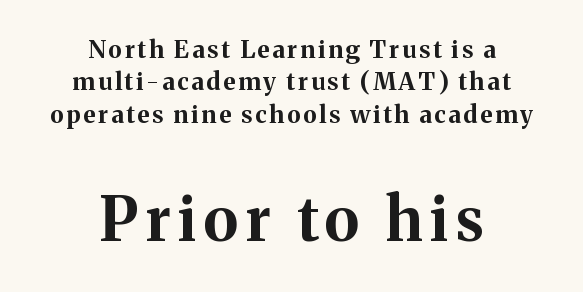
The image shows 61 px bold serif type, upright; set centered, normal line spacing (1.35x), not underlined; the second (bottom) block is 2.54x larger; medium stroke contrast and a medium x-height.
